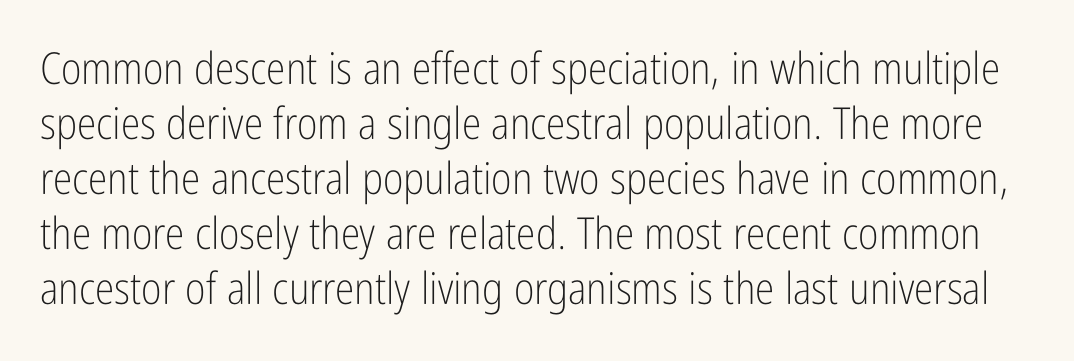
The rendering uses a moderate line-height, typical for paragraphs. Underline: absent. Standard letterfit; no display-style spreading of the glyphs. Here the designer chose a conventional face with non-uniform glyph widths.
